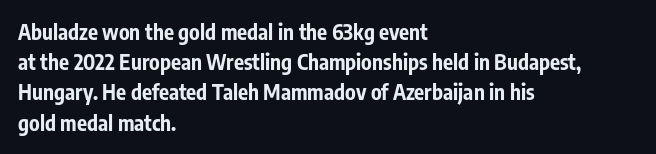
Emphasis by weight is at full strength: bold. Compared with typical body copy, the letter spacing here is the same. The passage shown is not underscored anywhere. Each new line begins a customary step beneath the previous one.
